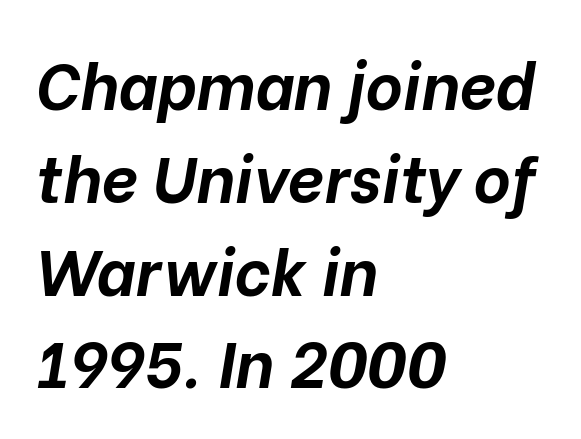
All the whitespace from short lines collects on the right. When letters slant like this, we call the style italic. The letters advance in unequal steps, a hallmark of proportional type. The words here are not underlined.
